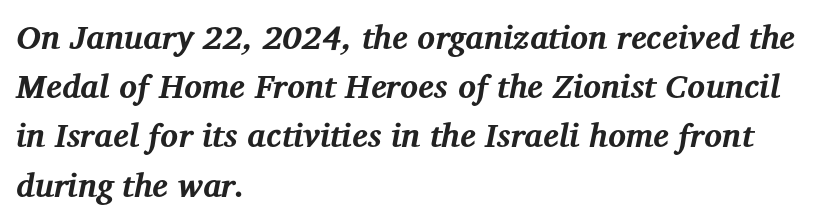
{"serif": "yes", "italic": "yes", "lean": "right", "slant_degrees": 12, "bold": "yes", "weight": "bold", "width": "normal", "stroke_contrast": "medium", "x_height": "medium", "monospaced": "no", "underline": "no", "align": "left", "line_spacing": "normal", "line_spacing_ratio": 1.49, "letter_spacing": "normal", "letter_spacing_em": 0.0, "glyph_px": 33}
